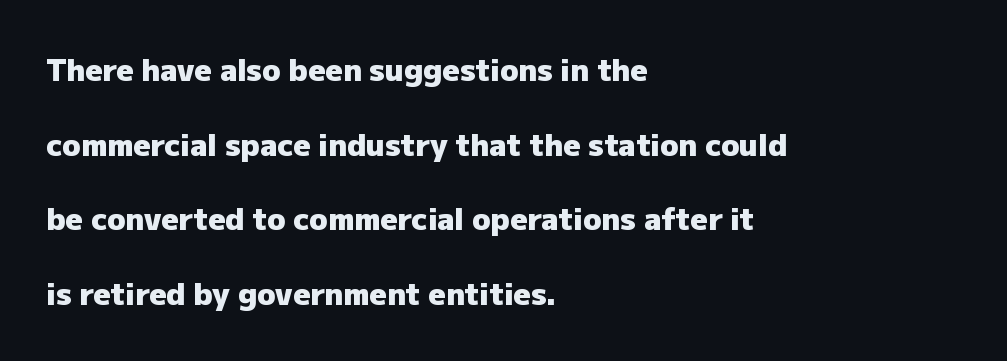
Summary of vertical rhythm: relaxed, with wide interline spacing. Weight check: bold — yes, fully. The rendering shows plain stroke endings on the letterforms — a sans-serif design. Does extra space separate the letters? No, they use regular spacing. The paragraph shown leans on its left margin. Every character sits straight up, as roman type does.
